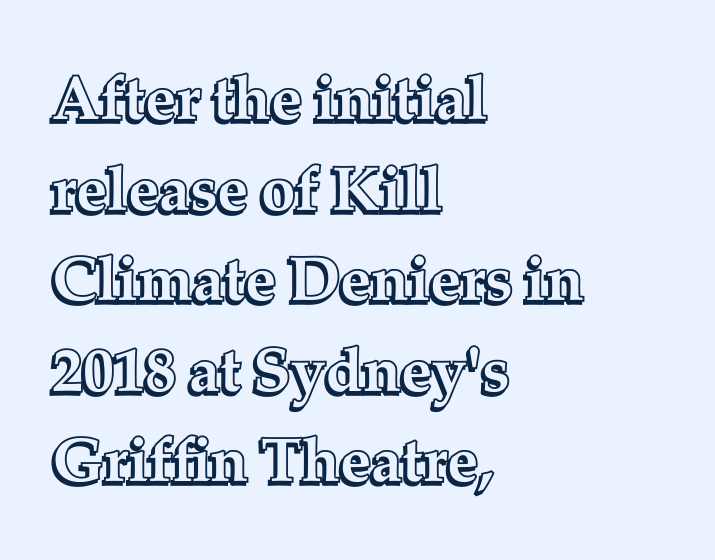
Q: Is the text italic (slanted)? A: No, it is upright.
Q: Is the text underlined? A: No.
Q: How is the paragraph aligned? A: Left-aligned.
Q: Is the spacing between letters normal or unusually wide? A: Normal.
Q: Is the spacing between lines tight, normal or loose? A: Normal.
Q: Width (condensed, normal, or wide)? A: Normal.
Q: x-height? A: Medium.
Q: Monospaced? A: No.
